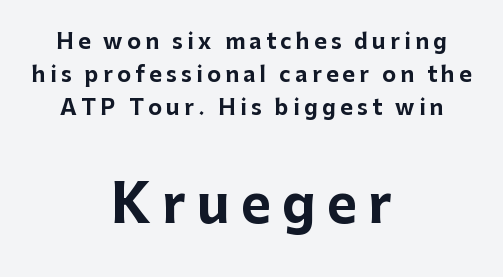
Chunky letters — that's bold for sure. The designer left line spacing at the default. The composition opens small and finishes big. The rag falls on both sides of this text block equally. Words float on clear page, feet unadorned. Is this a fixed-width face? No — the glyphs have proportional, varying widths.
